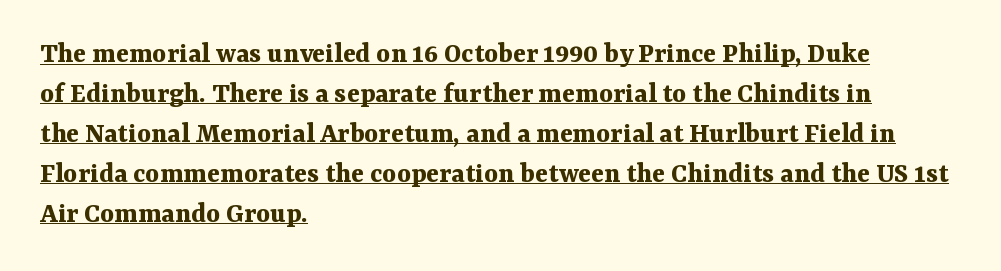
Q: Is the text bold? A: Yes.
Q: Is the text italic (slanted)? A: No, it is upright.
Q: Is the typeface a serif or a sans-serif typeface? A: Serif.
Q: Is the text underlined? A: Yes.
Q: How is the paragraph aligned? A: Left-aligned.
Q: Is the spacing between letters normal or unusually wide? A: Normal.
Q: Is the spacing between lines tight, normal or loose? A: Normal.
Q: Width (condensed, normal, or wide)? A: Normal.
Q: Stroke contrast? A: Medium.
Q: x-height? A: Medium.
Q: Monospaced? A: No.
